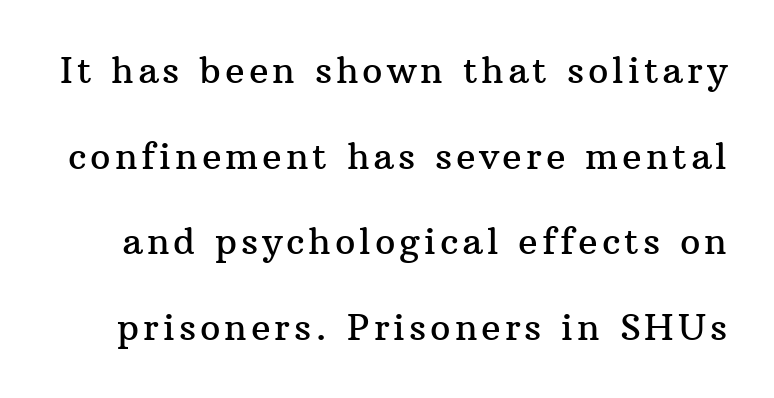
The image shows 36 px serif type, upright; set loose line spacing (2.38x), not underlined; medium stroke contrast and a medium x-height.
